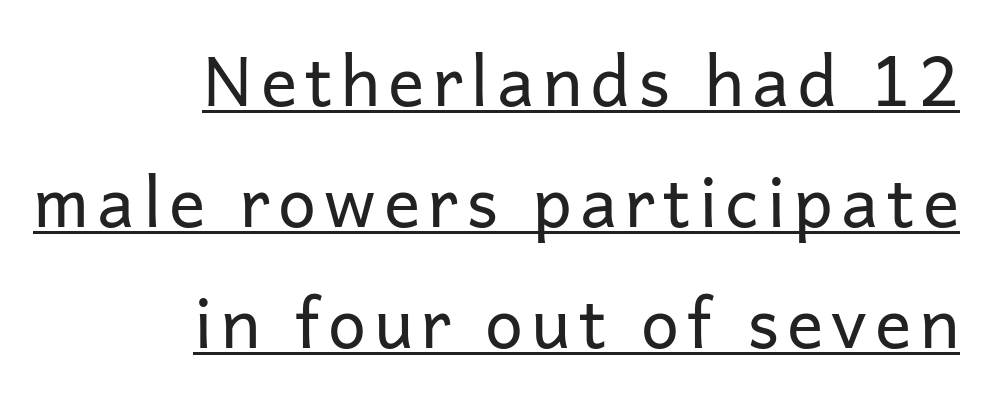
{"serif": "no", "italic": "no", "bold": "no", "weight": "regular", "width": "normal", "stroke_contrast": "low", "x_height": "medium", "monospaced": "no", "underline": "yes", "align": "right", "line_spacing_ratio": 1.78, "glyph_px": 68}
